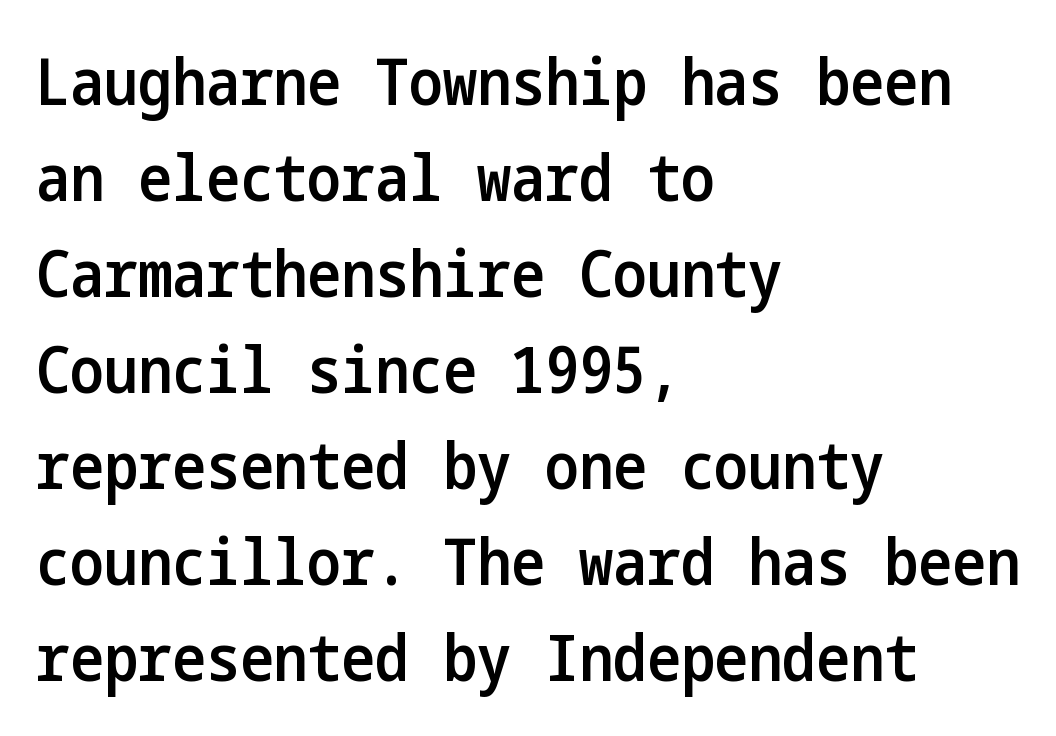
Q: Is the text bold? A: Semi-bold.
Q: Is the text italic (slanted)? A: No, it is upright.
Q: Is the typeface a serif or a sans-serif typeface? A: Sans-serif.
Q: Is the text underlined? A: No.
Q: How is the paragraph aligned? A: Left-aligned.
Q: Is the spacing between letters normal or unusually wide? A: Normal.
Q: Is the spacing between lines tight, normal or loose? A: Normal.
Q: Width (condensed, normal, or wide)? A: Condensed.
Q: Stroke contrast? A: Low.
Q: x-height? A: Medium.
